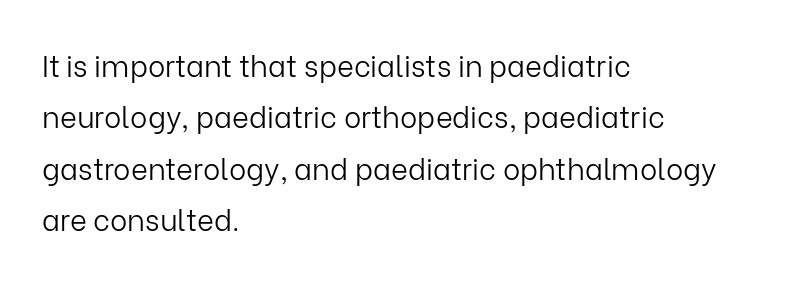
Stroke thickness stays within the range of a standard reading face or lighter. Horizontal alignment here is leftward, the default for most running prose. Characters remain perfectly vertical along every line. Does extra space separate the letters? No, they use regular spacing.
